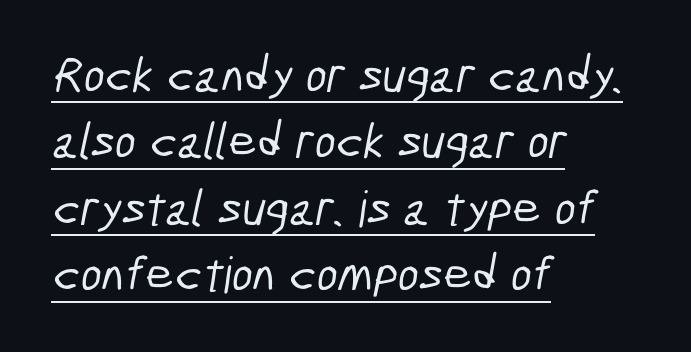
{"serif": "no", "width": "condensed", "stroke_contrast": "low", "x_height": "medium", "monospaced": "no", "underline": "yes", "align": "left", "line_spacing": "normal", "line_spacing_ratio": 1.33, "letter_spacing": "normal", "letter_spacing_em": 0.0, "glyph_px": 50}
